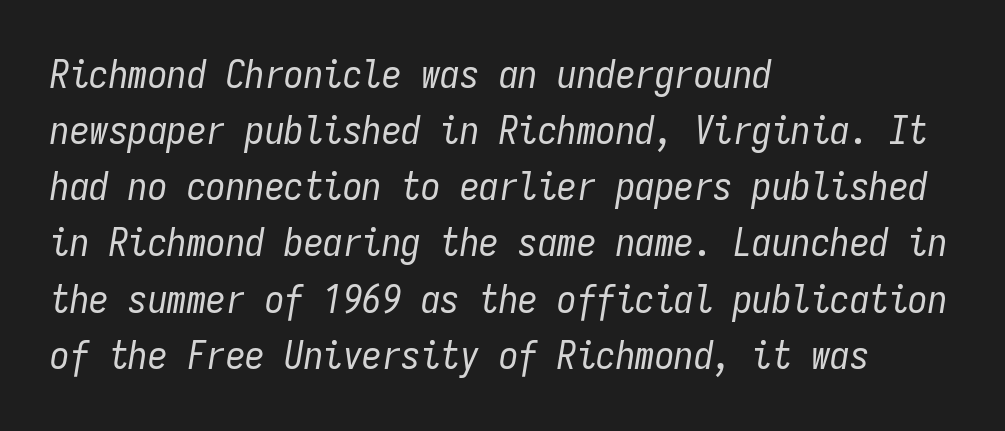
Q: Is the text bold? A: No.
Q: Is the text italic (slanted)? A: Yes, it leans right by about 9 degrees.
Q: Is the text underlined? A: No.
Q: How is the paragraph aligned? A: Left-aligned.
Q: Is the spacing between letters normal or unusually wide? A: Normal.
Q: Is the spacing between lines tight, normal or loose? A: Normal.
Q: Width (condensed, normal, or wide)? A: Condensed.
Q: Stroke contrast? A: Low.
Q: x-height? A: Medium.
Q: Monospaced? A: Yes.
